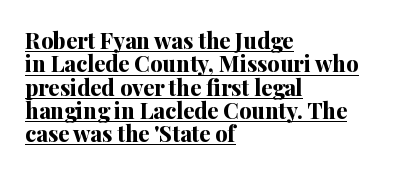
The image shows 22 px bold type, upright; set left-aligned, tight line spacing (1.06x), normal letter spacing, underlined.
